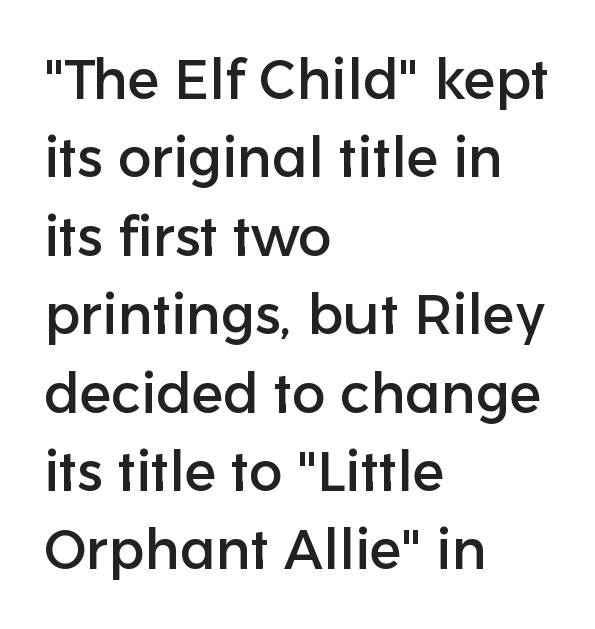
The image shows 56 px sans-serif type, upright; set left-aligned, normal line spacing (1.4x), normal letter spacing, not underlined; low stroke contrast and a medium x-height.
